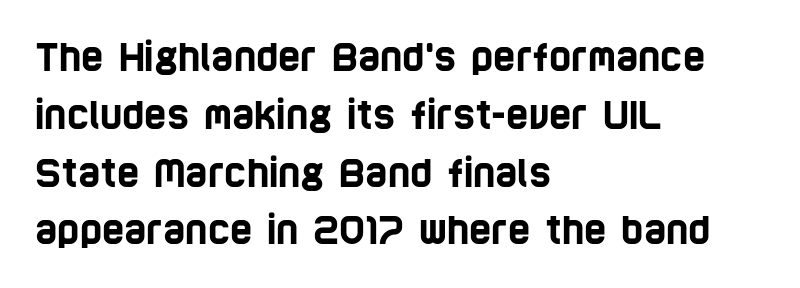
The image shows 38 px condensed sans-serif type; set left-aligned, normal line spacing (1.52x), normal letter spacing, not underlined; low stroke contrast and a large x-height.
